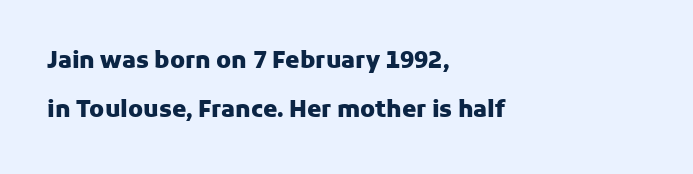
{"italic": "no", "bold": "yes", "underline": "no", "align": "left", "line_spacing": "loose", "line_spacing_ratio": 2.11, "letter_spacing": "normal", "letter_spacing_em": 0.0, "glyph_px": 23}
